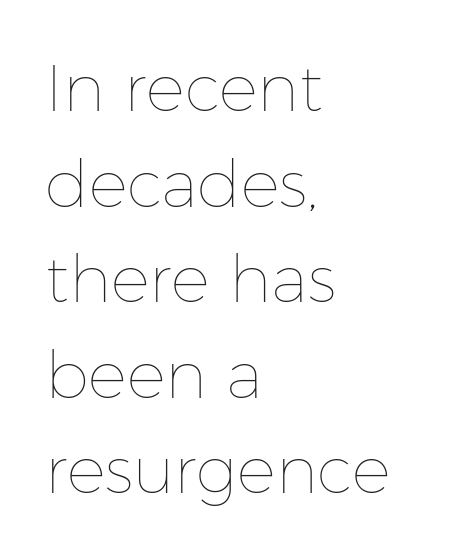
{"italic": "no", "bold": "no", "weight": "thin", "width": "normal", "stroke_contrast": "low", "x_height": "medium", "monospaced": "no", "underline": "no", "align": "left", "line_spacing": "normal", "line_spacing_ratio": 1.47, "letter_spacing": "normal", "letter_spacing_em": 0.0, "glyph_px": 65}
